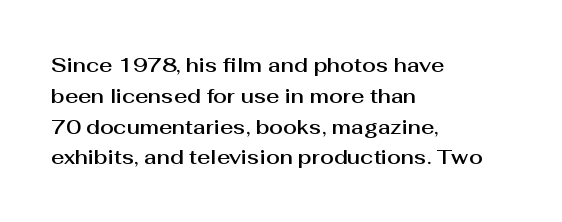
Q: Is the text italic (slanted)? A: No, it is upright.
Q: Is the text underlined? A: No.
Q: How is the paragraph aligned? A: Left-aligned.
Q: Is the spacing between letters normal or unusually wide? A: Normal.
Q: Is the spacing between lines tight, normal or loose? A: Normal.
